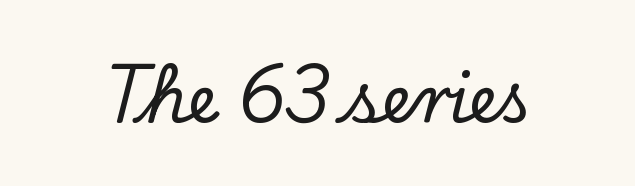
{"serif": "yes", "width": "normal", "stroke_contrast": "low", "x_height": "small", "monospaced": "no", "underline": "no", "letter_spacing": "normal", "letter_spacing_em": 0.0, "glyph_px": 65}
